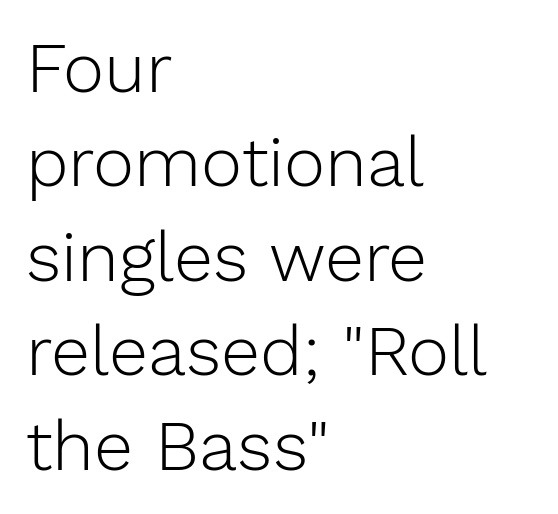
The image shows 70 px light sans-serif type, upright; set left-aligned, normal line spacing (1.35x), normal letter spacing, not underlined; low stroke contrast and a medium x-height.
